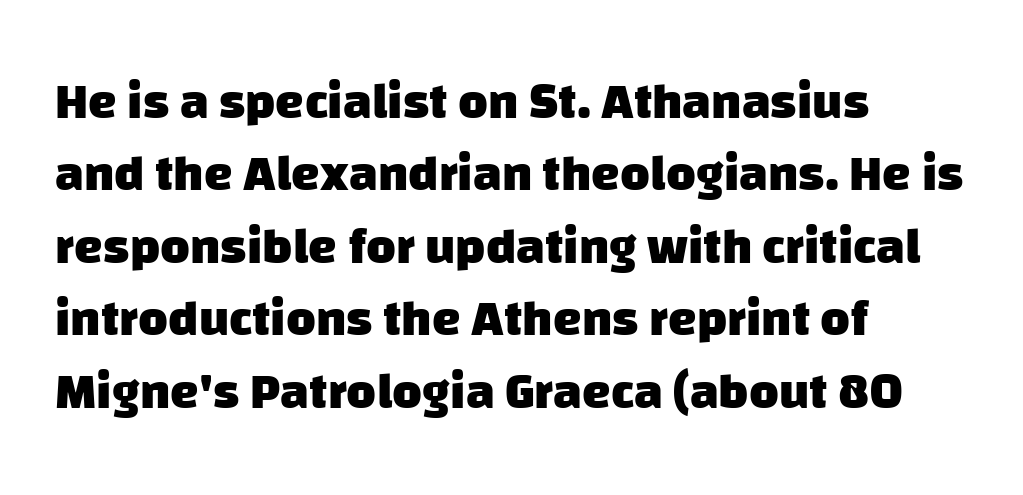
Q: Is the text bold? A: Yes.
Q: Is the typeface a serif or a sans-serif typeface? A: Sans-serif.
Q: Is the text underlined? A: No.
Q: How is the paragraph aligned? A: Left-aligned.
Q: Is the spacing between letters normal or unusually wide? A: Normal.
Q: Is the spacing between lines tight, normal or loose? A: Normal.
Q: Width (condensed, normal, or wide)? A: Normal.
Q: Stroke contrast? A: Low.
Q: x-height? A: Large.
Q: Monospaced? A: No.
